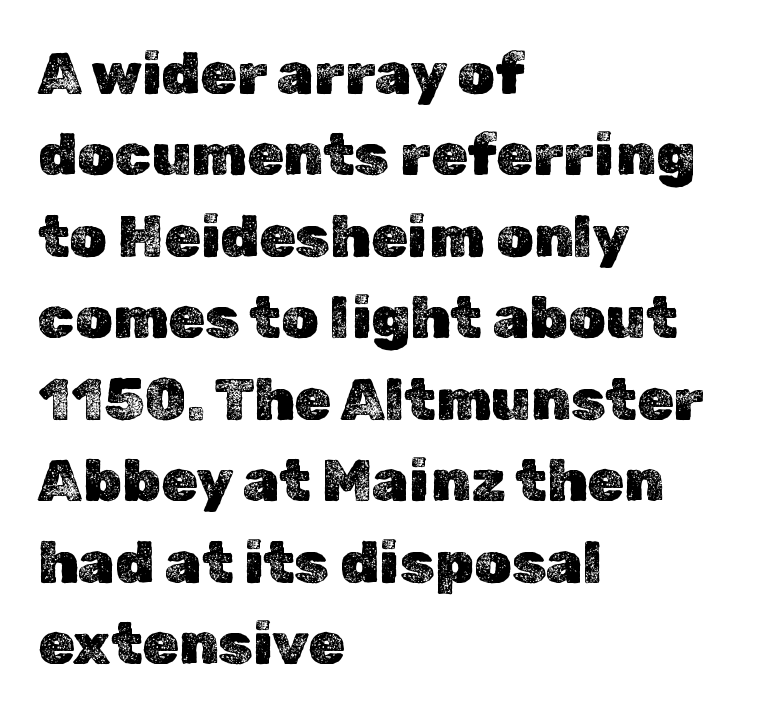
Q: Is the text italic (slanted)? A: No, it is upright.
Q: Is the text underlined? A: No.
Q: How is the paragraph aligned? A: Left-aligned.
Q: Is the spacing between letters normal or unusually wide? A: Normal.
Q: Is the spacing between lines tight, normal or loose? A: Normal.
Q: Width (condensed, normal, or wide)? A: Normal.
Q: x-height? A: Medium.
Q: Monospaced? A: No.
